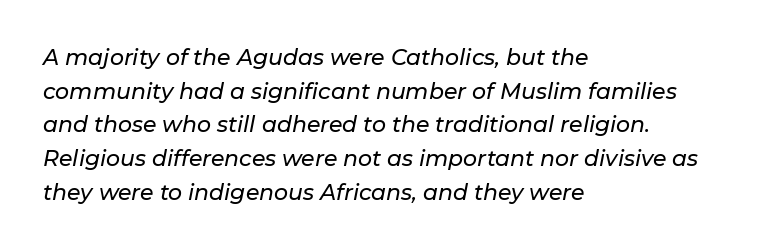
Q: Is the text italic (slanted)? A: Yes, it leans right by about 11 degrees.
Q: Is the text underlined? A: No.
Q: How is the paragraph aligned? A: Left-aligned.
Q: Is the spacing between letters normal or unusually wide? A: Normal.
Q: Is the spacing between lines tight, normal or loose? A: Normal.
